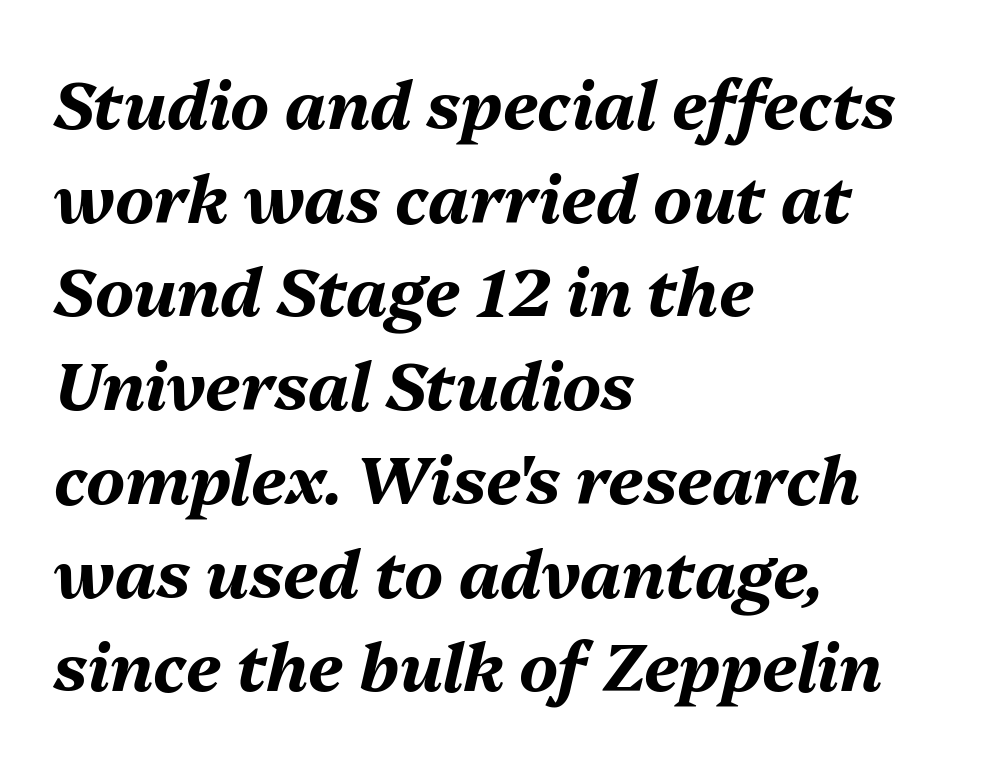
{"italic": "yes", "lean": "right", "slant_degrees": 13, "bold": "yes", "weight": "bold", "width": "normal", "stroke_contrast": "medium", "x_height": "medium", "monospaced": "no", "underline": "no", "align": "left", "line_spacing": "normal", "line_spacing_ratio": 1.42, "letter_spacing": "normal", "letter_spacing_em": 0.0, "glyph_px": 66}
